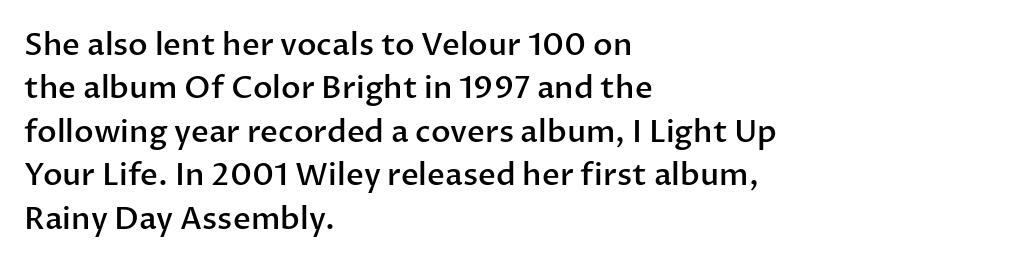
The image shows 31 px semibold sans-serif type, upright; set left-aligned, normal line spacing (1.4x), normal letter spacing, not underlined; low stroke contrast and a medium x-height.
